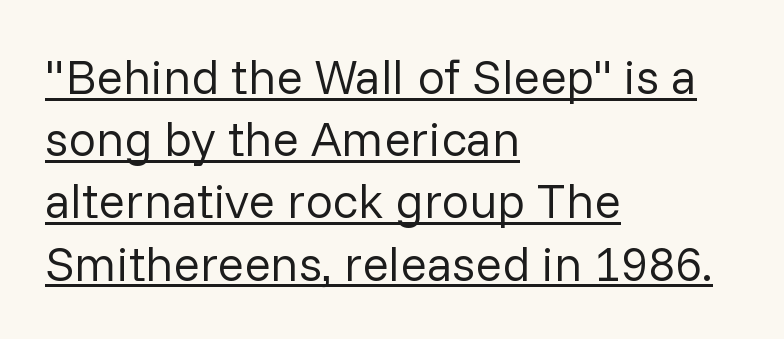
The image shows 49 px regular-weight sans-serif type, upright; set left-aligned, normal line spacing (1.27x), normal letter spacing, underlined; low stroke contrast and a medium x-height.
